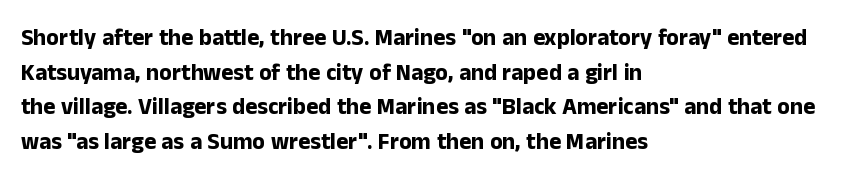
Every stem runs plumb, perpendicular to the baseline. The typesetting leans heavy: a genuine bold. Anything drawn beneath the words? Only blank space. The paragraph shown leans on its left margin. In terms of letterspacing, this is plain default setting. The space between consecutive lines is moderate.
